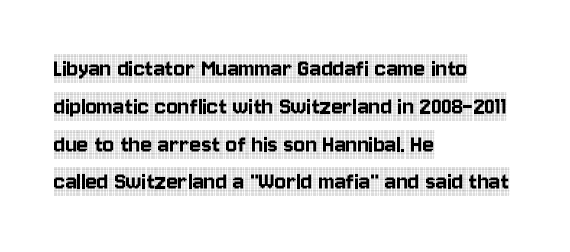
The image shows 27 px text type, upright; set left-aligned, normal line spacing (1.4x), normal letter spacing, not underlined.
